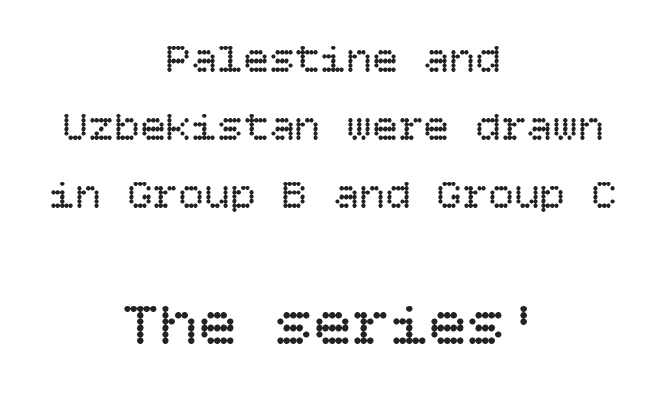
The image shows 64 px regular-weight type, upright; set centered, normal line spacing (1.58x), normal letter spacing, not underlined; the second (bottom) block is 1.49x larger; low stroke contrast and a large x-height.
